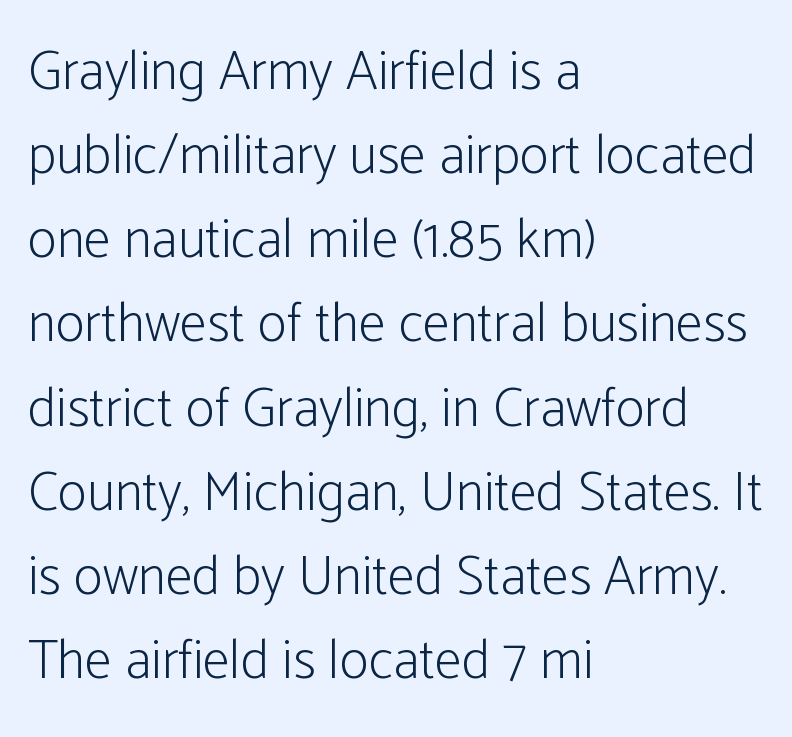
Q: Is the text bold? A: No.
Q: Is the text italic (slanted)? A: No, it is upright.
Q: Is the typeface a serif or a sans-serif typeface? A: Sans-serif.
Q: Is the text underlined? A: No.
Q: How is the paragraph aligned? A: Left-aligned.
Q: Is the spacing between letters normal or unusually wide? A: Normal.
Q: Is the spacing between lines tight, normal or loose? A: Normal.
Q: Width (condensed, normal, or wide)? A: Condensed.
Q: Stroke contrast? A: Low.
Q: x-height? A: Medium.
Q: Monospaced? A: No.
